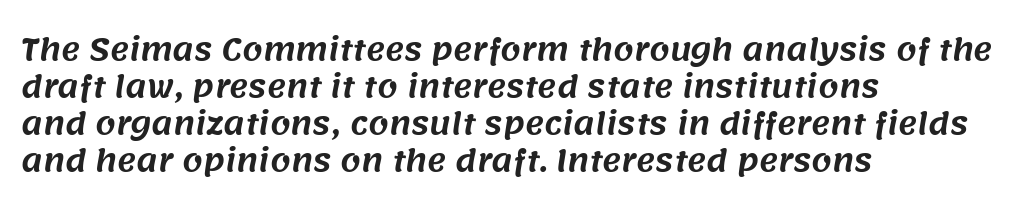
This rendering features lettering with no underline. Here the designer chose a conventional face with non-uniform glyph widths. The tracking reads as untouched default to a designer's eye. The designer went with a sans here, leaving each stem footless. Horizontal bands of white between lines are of average thickness.
